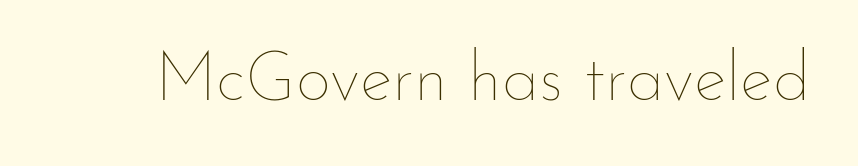
Q: Is the text bold? A: No.
Q: Is the text italic (slanted)? A: No, it is upright.
Q: Is the text underlined? A: No.
Q: Is the spacing between letters normal or unusually wide? A: Normal.
Q: Width (condensed, normal, or wide)? A: Normal.
Q: Stroke contrast? A: Low.
Q: x-height? A: Small.
Q: Monospaced? A: No.
